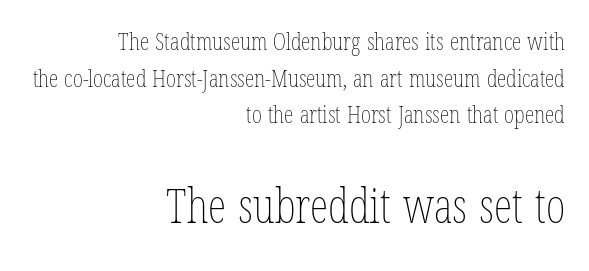
Quick note: not italic, upright. Lines of text with bare space underneath. The horizontal fit of the characters is conventional and even. Caption: multi-line text, flush right, ragged left. Bigger letters appear in the bottom chunk; the top chunk is reduced. Heft: none added — not bold.
